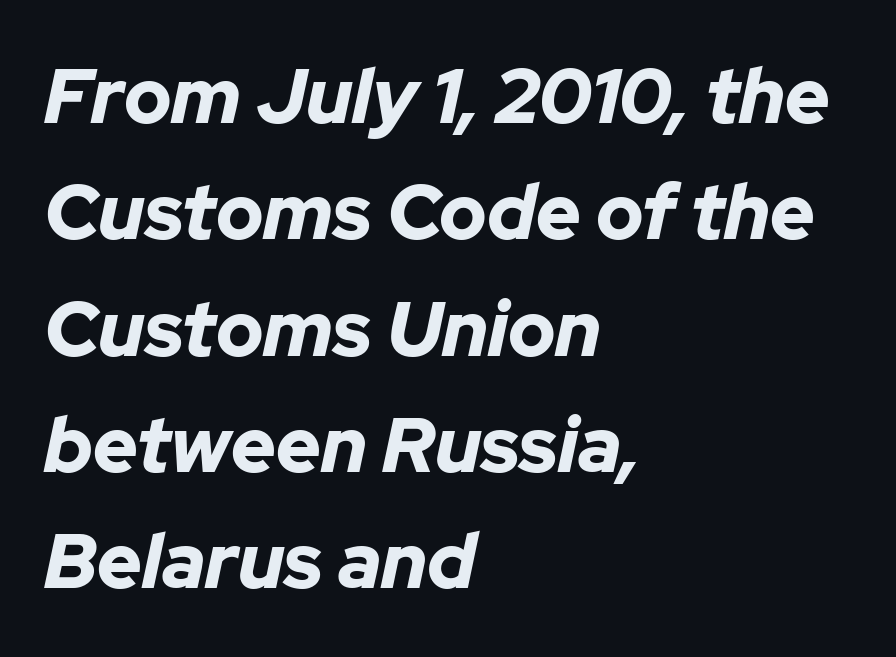
Q: Is the text bold? A: Yes.
Q: Is the text italic (slanted)? A: Yes, it leans right by about 12 degrees.
Q: Is the text underlined? A: No.
Q: How is the paragraph aligned? A: Left-aligned.
Q: Is the spacing between letters normal or unusually wide? A: Normal.
Q: Is the spacing between lines tight, normal or loose? A: Normal.
Q: Width (condensed, normal, or wide)? A: Normal.
Q: Stroke contrast? A: Low.
Q: x-height? A: Medium.
Q: Monospaced? A: No.
